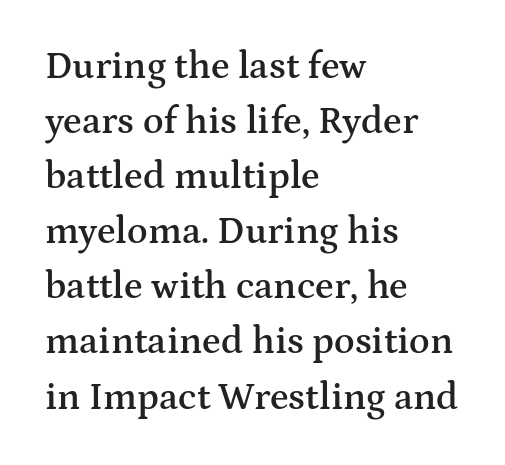
Which margin do the lines hug? The left one — the right edge is uneven. Regular leading. The typesetting leans somewhat heavy: a semibold. Is this a fixed-width face? No — the glyphs have proportional, varying widths. Typographically, this falls in the serif category.
